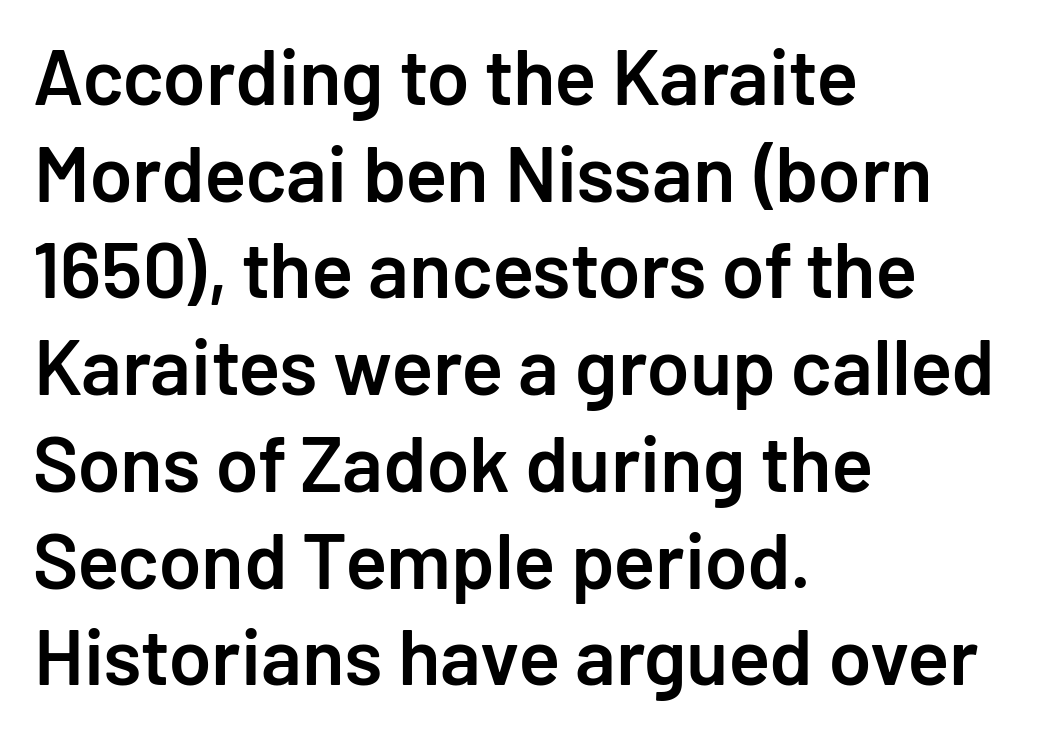
{"serif": "no", "italic": "no", "bold": "semi", "weight": "semibold", "width": "normal", "stroke_contrast": "low", "x_height": "medium", "monospaced": "no", "underline": "no", "align": "left", "line_spacing_ratio": 1.24, "letter_spacing": "normal", "letter_spacing_em": 0.0, "glyph_px": 78}
